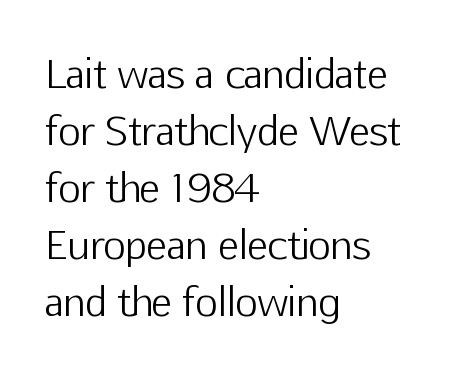
{"serif": "no", "italic": "no", "bold": "no", "weight": "light", "width": "normal", "stroke_contrast": "low", "x_height": "medium", "monospaced": "no", "underline": "no", "align": "left", "line_spacing": "normal", "line_spacing_ratio": 1.46, "letter_spacing": "normal", "letter_spacing_em": 0.0, "glyph_px": 39}
